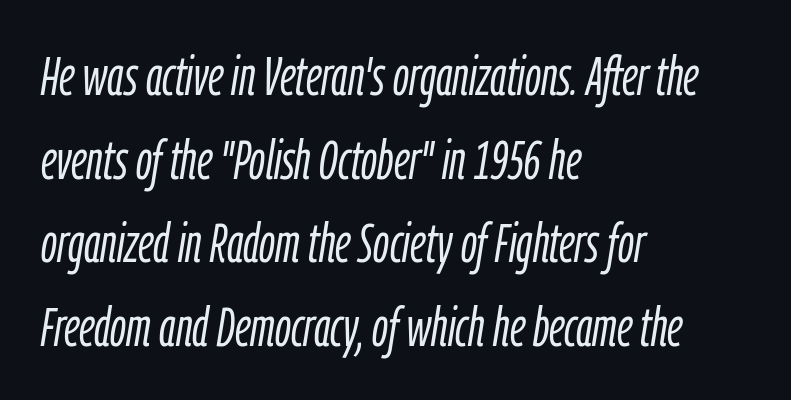
{"italic": "yes", "lean": "right", "slant_degrees": 9, "bold": "no", "weight": "light", "width": "condensed", "stroke_contrast": "low", "x_height": "medium", "monospaced": "no", "underline": "no", "align": "left", "line_spacing": "normal", "line_spacing_ratio": 1.52, "letter_spacing": "normal", "letter_spacing_em": 0.0, "glyph_px": 55}
